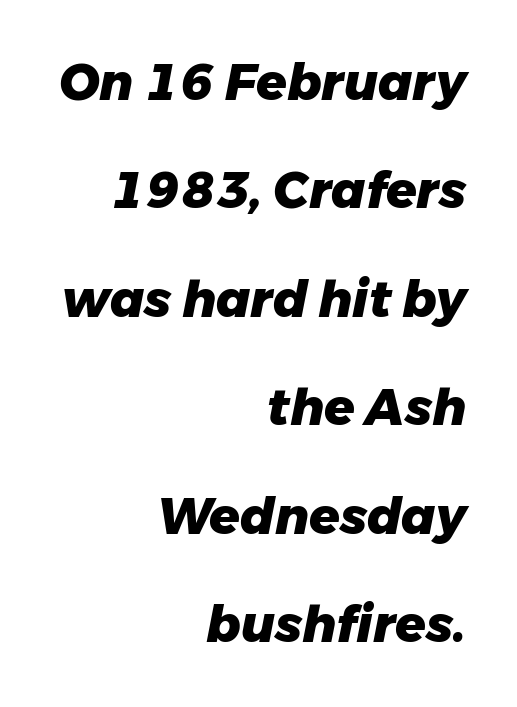
The image shows 50 px heavy type, italic (leaning right); set right-aligned, loose line spacing (2.17x), normal letter spacing, not underlined; low stroke contrast and a medium x-height.
